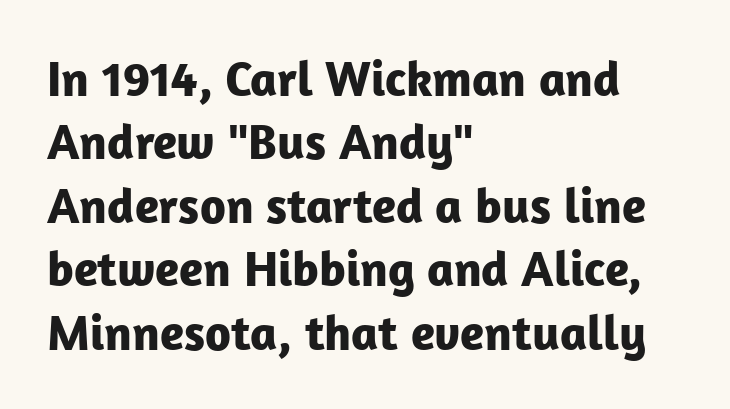
{"serif": "no", "italic": "no", "bold": "yes", "weight": "bold", "width": "normal", "stroke_contrast": "low", "x_height": "medium", "monospaced": "no", "underline": "no", "align": "left", "line_spacing": "normal", "line_spacing_ratio": 1.27, "letter_spacing": "normal", "letter_spacing_em": 0.0, "glyph_px": 50}
